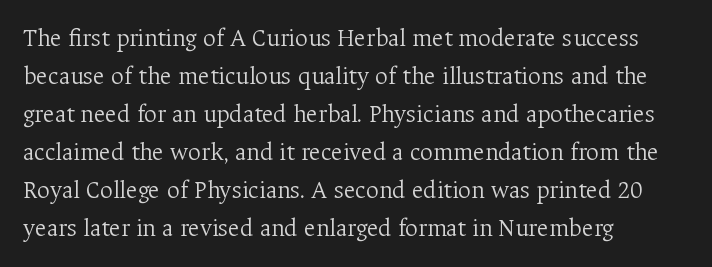
{"italic": "no", "bold": "no", "underline": "no", "align": "left", "line_spacing": "normal", "line_spacing_ratio": 1.52, "letter_spacing": "normal", "letter_spacing_em": 0.0, "glyph_px": 25}
